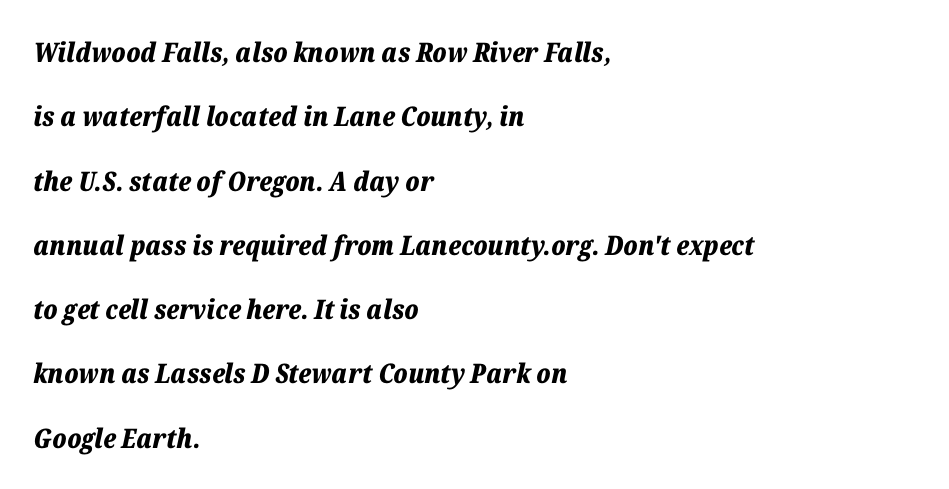
Observe the ordinary spacing: letters are neighbours, not strangers. Summary of weight: heavy, a full bold. The glyphs look as if they've been sheared to an angle. Leading: increased.
